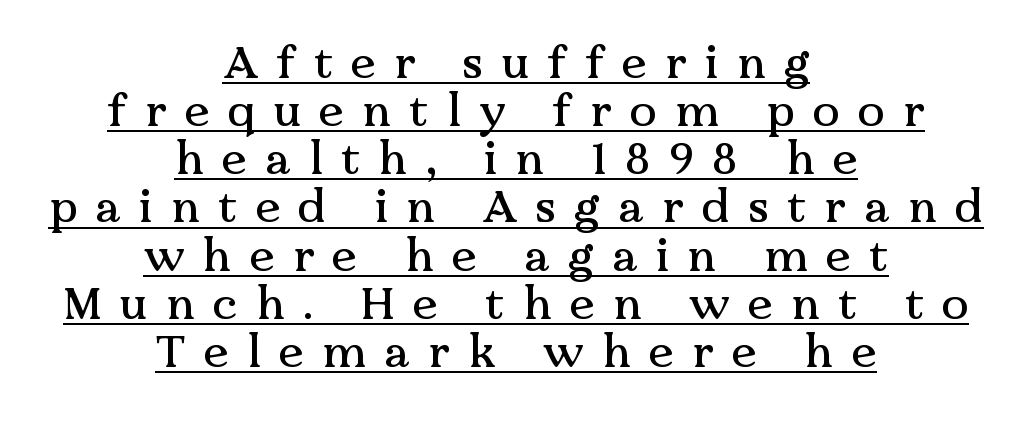
{"serif": "yes", "italic": "no", "width": "normal", "stroke_contrast": "medium", "x_height": "medium", "monospaced": "no", "underline": "yes", "align": "center", "line_spacing": "tight", "line_spacing_ratio": 1.07, "letter_spacing": "wide", "letter_spacing_em": 0.41, "glyph_px": 45}
